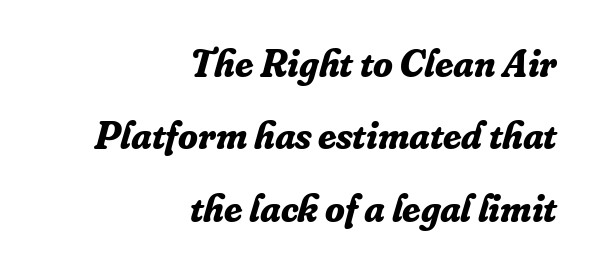
The image shows 40 px bold serif type, italic (leaning right); set right-aligned, line spacing 1.81x, normal letter spacing, not underlined; low stroke contrast and a small x-height.
